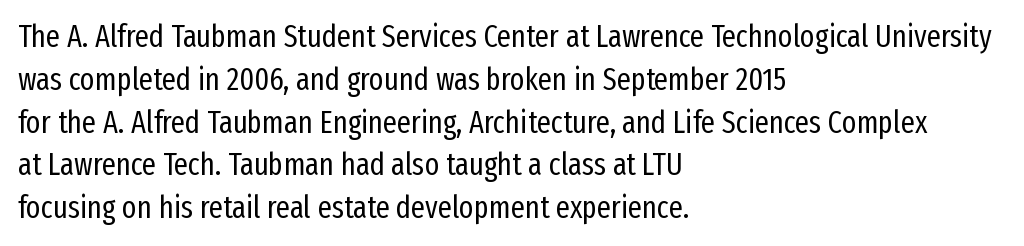
The image shows 31 px regular-weight, condensed sans-serif type, upright; set left-aligned, normal line spacing (1.38x), normal letter spacing, not underlined; low stroke contrast and a medium x-height.
